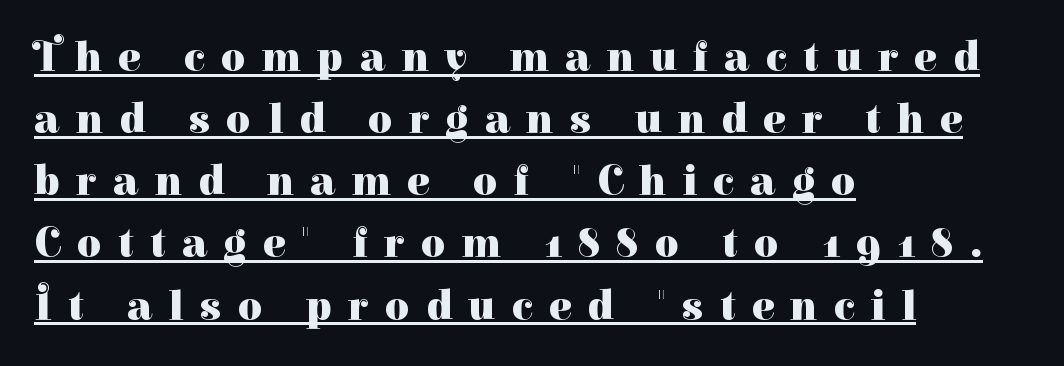
Q: Is the text bold? A: Yes.
Q: Is the text italic (slanted)? A: No, it is upright.
Q: Is the typeface a serif or a sans-serif typeface? A: Serif.
Q: Is the text underlined? A: Yes.
Q: How is the paragraph aligned? A: Left-aligned.
Q: Is the spacing between letters normal or unusually wide? A: Unusually wide.
Q: Is the spacing between lines tight, normal or loose? A: Normal.
Q: Width (condensed, normal, or wide)? A: Normal.
Q: Stroke contrast? A: High.
Q: x-height? A: Medium.
Q: Monospaced? A: No.
